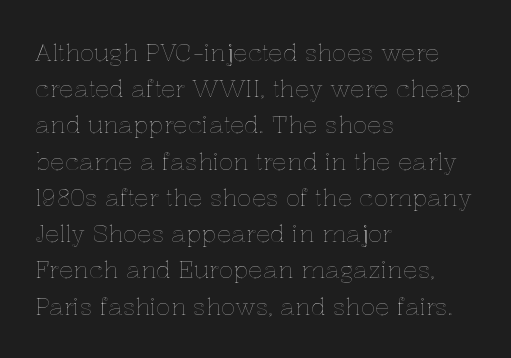
{"italic": "no", "underline": "no", "align": "left", "line_spacing": "normal", "line_spacing_ratio": 1.51, "letter_spacing": "normal", "letter_spacing_em": 0.0, "glyph_px": 24}
